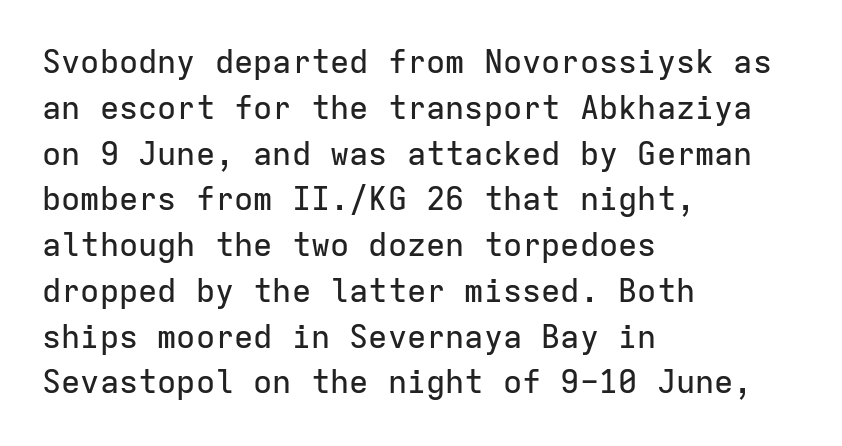
Tracking value appears to be zero — textbook default spacing. Looks like terminal output: every glyph gets an equal slot. A typesetter would mark this as roman, not italic. Whoever set this chose a conventional vertical rhythm. A student would call this left alignment; a typographer would say flush left, rag right.
